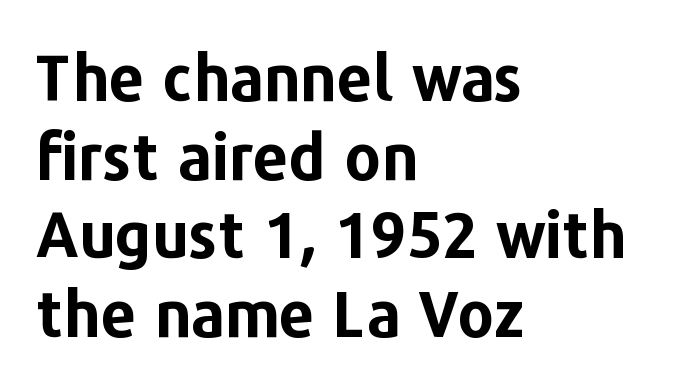
The glyphs in this specimen are sans serif. Is the type bold? Yes — the strokes are clearly thick and heavy. Plain, unruled lines of type. Whoever set this chose a conventional vertical rhythm. Quick note: not italic, upright.
